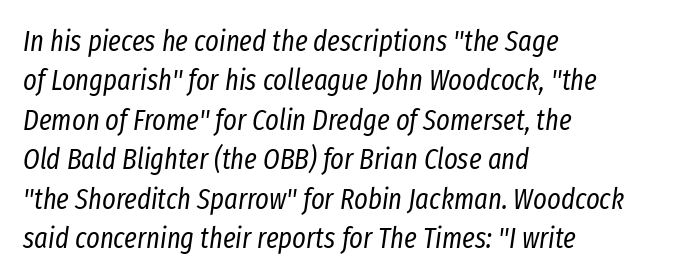
The image shows 29 px regular-weight, condensed type, italic (leaning right); set left-aligned, normal line spacing (1.36x), normal letter spacing, not underlined; low stroke contrast and a medium x-height.
